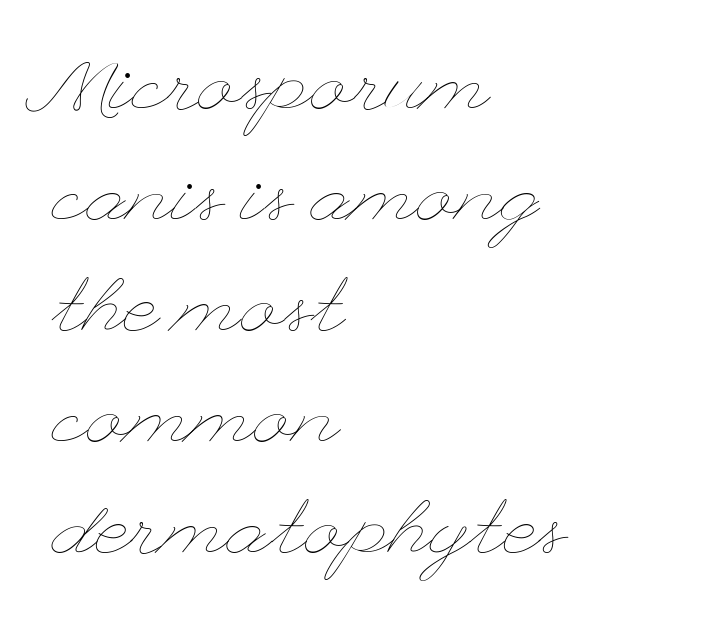
The image shows 76 px thin, wide type; set left-aligned, normal line spacing (1.46x), normal letter spacing, not underlined; low stroke contrast and a small x-height.
